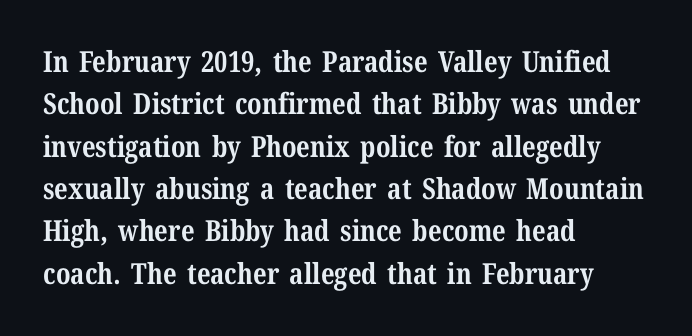
Q: Is the text bold? A: Yes.
Q: Is the text italic (slanted)? A: No, it is upright.
Q: Is the typeface a serif or a sans-serif typeface? A: Serif.
Q: Is the text underlined? A: No.
Q: How is the paragraph aligned? A: Left-aligned.
Q: Is the spacing between letters normal or unusually wide? A: Normal.
Q: Is the spacing between lines tight, normal or loose? A: Normal.
Q: Width (condensed, normal, or wide)? A: Normal.
Q: Stroke contrast? A: Medium.
Q: x-height? A: Medium.
Q: Monospaced? A: No.
